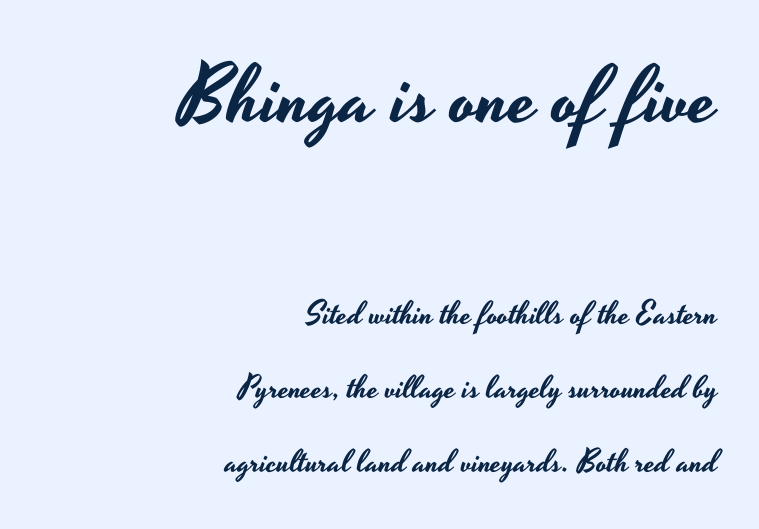
Q: Is the text italic (slanted)? A: Yes.
Q: Is the typeface a serif or a sans-serif typeface? A: Sans-serif.
Q: Is the text underlined? A: No.
Q: How is the paragraph aligned? A: Right-aligned.
Q: Is the spacing between letters normal or unusually wide? A: Normal.
Q: Is the spacing between lines tight, normal or loose? A: Loose.
Q: Which block of text is set in a larger size, the first (top) or the second (bottom)? A: The first (top) one.
Q: Width (condensed, normal, or wide)? A: Wide.
Q: Stroke contrast? A: Low.
Q: x-height? A: Small.
Q: Monospaced? A: No.
